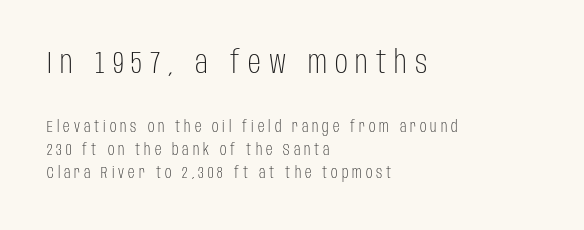
{"serif": "no", "italic": "no", "bold": "no", "weight": "light", "width": "condensed", "stroke_contrast": "low", "x_height": "large", "monospaced": "no", "underline": "no", "align": "left", "line_spacing": "normal", "line_spacing_ratio": 1.45, "letter_spacing": "wide", "letter_spacing_em": 0.25, "larger_block": "first", "size_ratio": 2.0, "glyph_px": 32}
